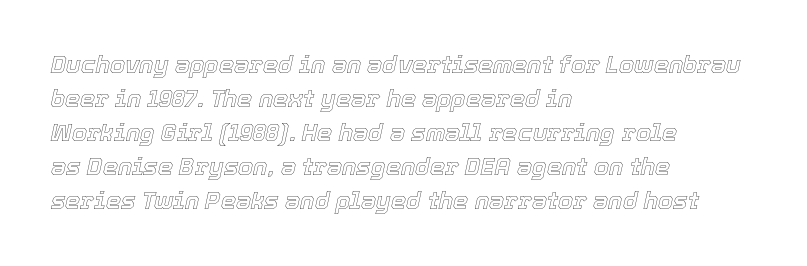
{"italic": "yes", "lean": "right", "slant_degrees": 12, "underline": "no", "align": "left", "line_spacing": "normal", "line_spacing_ratio": 1.42, "letter_spacing": "normal", "letter_spacing_em": 0.0, "glyph_px": 24}
